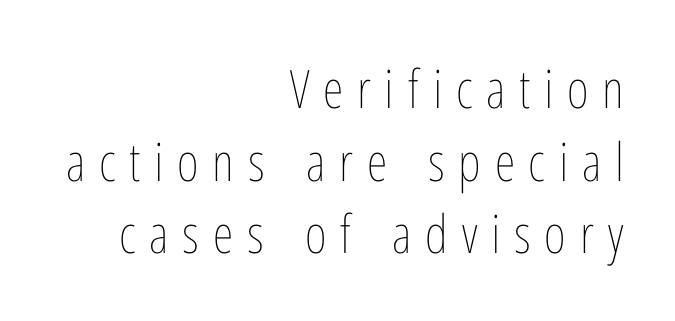
The image shows 53 px thin, condensed type, upright; set right-aligned, normal line spacing (1.37x), unusually wide letter spacing (+0.26 em), not underlined; low stroke contrast and a medium x-height.
